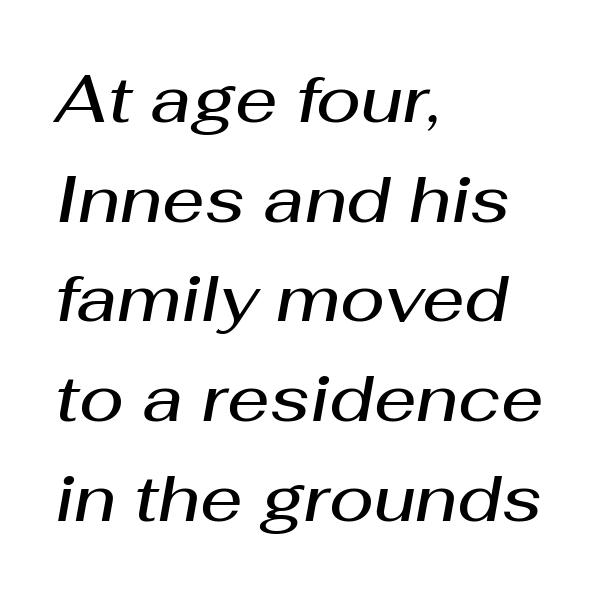
The image shows 66 px semibold type, italic (leaning right); set left-aligned, normal line spacing (1.51x), normal letter spacing, not underlined; medium stroke contrast and a medium x-height.
